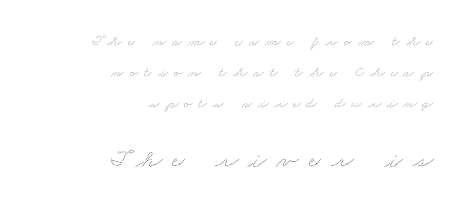
{"underline": "no", "align": "right", "line_spacing": "loose", "line_spacing_ratio": 2.07, "letter_spacing": "wide", "letter_spacing_em": 0.4, "larger_block": "second", "size_ratio": 1.73, "glyph_px": 26}
